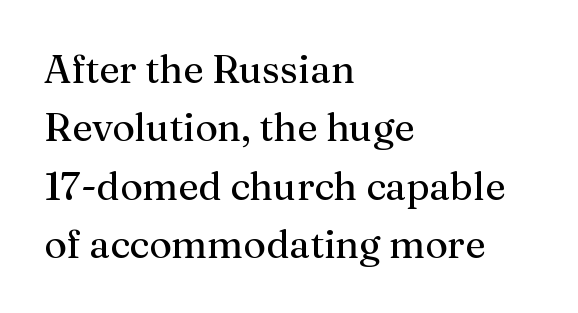
The image shows 39 px regular-weight serif type, upright; set left-aligned, normal line spacing (1.5x), normal letter spacing, not underlined; medium stroke contrast and a medium x-height.
